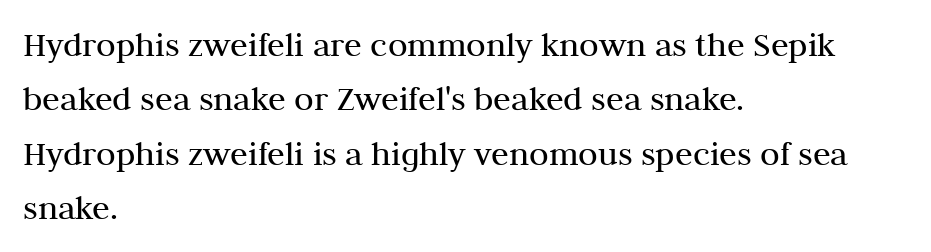
The image shows 36 px regular-weight serif type, upright; set left-aligned, normal line spacing (1.51x), normal letter spacing, not underlined; medium stroke contrast and a medium x-height.
